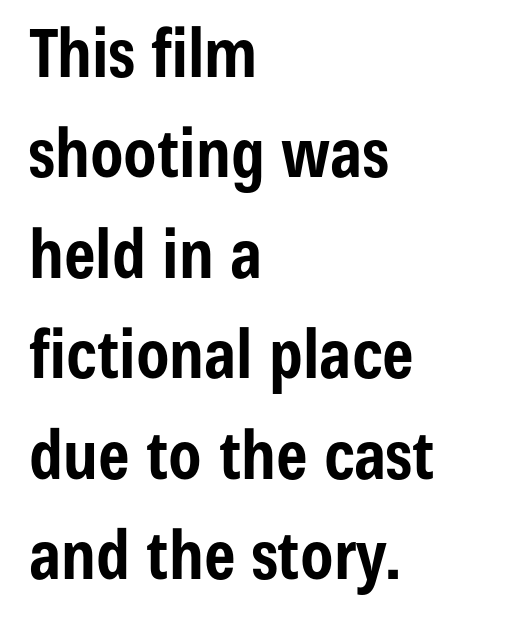
The image shows 67 px bold, condensed sans-serif type, upright; set left-aligned, normal line spacing (1.5x), normal letter spacing, not underlined; low stroke contrast and a medium x-height.
